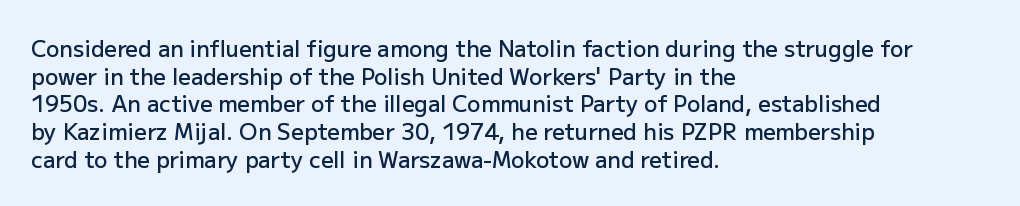
The image shows 22 px text type, upright; set left-aligned, normal line spacing (1.26x), normal letter spacing, not underlined.
